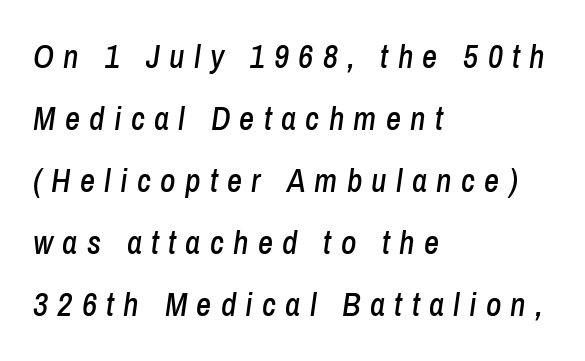
Q: Is the text italic (slanted)? A: Yes, it leans right by about 8 degrees.
Q: Is the text underlined? A: No.
Q: How is the paragraph aligned? A: Left-aligned.
Q: Is the spacing between letters normal or unusually wide? A: Unusually wide.
Q: Width (condensed, normal, or wide)? A: Condensed.
Q: Stroke contrast? A: Low.
Q: x-height? A: Medium.
Q: Monospaced? A: No.
